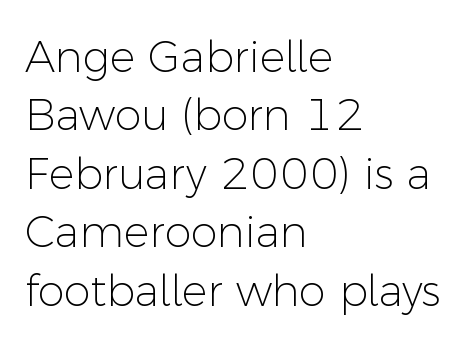
Think of a printed novel: that variable character pitch is what you see here. Nothing sits at the stroke ends, so this counts as sans-serif. Each stroke keeps to a modest, everyday thickness or less. The zone under the glyphs is completely vacant. The lettering holds an erect, upright posture throughout.
